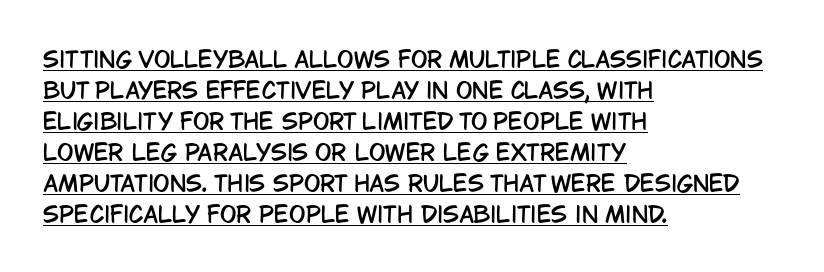
{"italic": "no", "underline": "yes", "align": "left", "line_spacing": "normal", "line_spacing_ratio": 1.41, "letter_spacing": "normal", "letter_spacing_em": 0.0, "glyph_px": 22}
